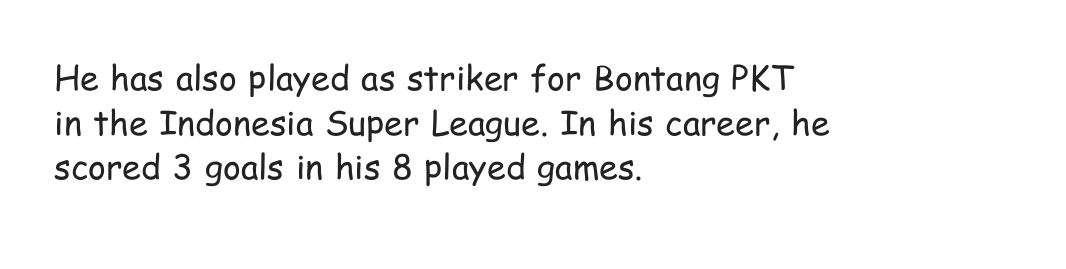
Does the copy run flush right? No — it runs flush left. Varying glyph widths throughout — classic text-font behaviour. Think standard paragraph weight, or any step lighter than that. Each row of text sits above clean, open space.
